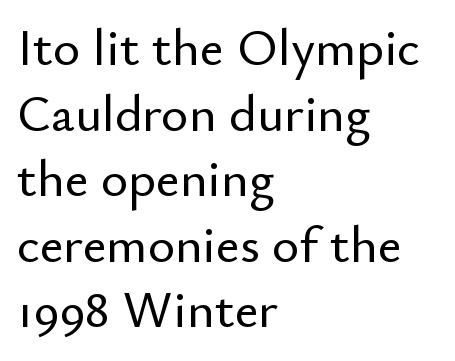
The image shows 52 px sans-serif type, upright; set left-aligned, normal line spacing (1.26x), normal letter spacing, not underlined; low stroke contrast and a small x-height.
